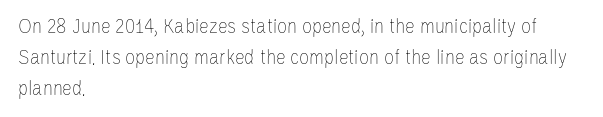
Q: Is the text bold? A: No.
Q: Is the text italic (slanted)? A: No, it is upright.
Q: Is the text underlined? A: No.
Q: How is the paragraph aligned? A: Left-aligned.
Q: Is the spacing between letters normal or unusually wide? A: Normal.
Q: Is the spacing between lines tight, normal or loose? A: Normal.
